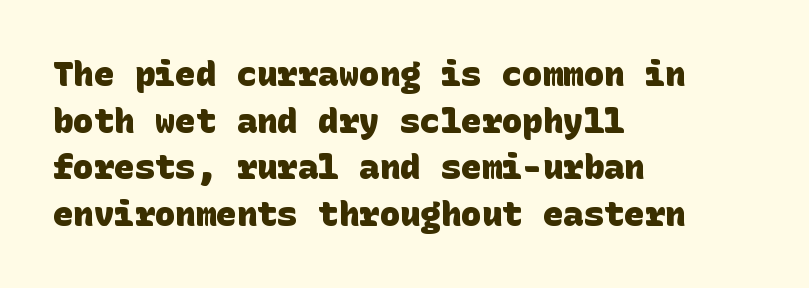
Q: Is the text bold? A: Yes.
Q: Is the typeface a serif or a sans-serif typeface? A: Sans-serif.
Q: Is the text underlined? A: No.
Q: How is the paragraph aligned? A: Left-aligned.
Q: Is the spacing between letters normal or unusually wide? A: Normal.
Q: Is the spacing between lines tight, normal or loose? A: Normal.
Q: Width (condensed, normal, or wide)? A: Normal.
Q: Stroke contrast? A: Low.
Q: x-height? A: Large.
